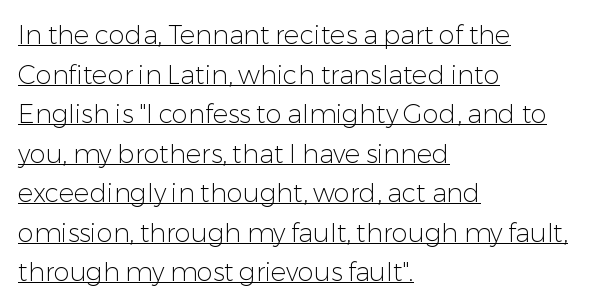
Q: Is the text bold? A: No.
Q: Is the text italic (slanted)? A: No, it is upright.
Q: Is the text underlined? A: Yes.
Q: How is the paragraph aligned? A: Left-aligned.
Q: Is the spacing between letters normal or unusually wide? A: Normal.
Q: Is the spacing between lines tight, normal or loose? A: Normal.
